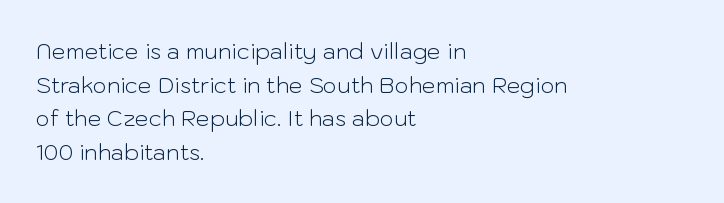
{"italic": "no", "bold": "no", "underline": "no", "align": "left", "line_spacing": "normal", "line_spacing_ratio": 1.53, "letter_spacing": "normal", "letter_spacing_em": 0.0, "glyph_px": 22}
